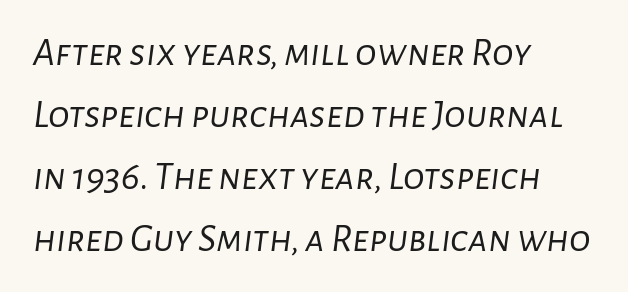
Q: Is the text bold? A: No.
Q: Is the text italic (slanted)? A: Yes, it leans right by about 7 degrees.
Q: Is the text underlined? A: No.
Q: How is the paragraph aligned? A: Left-aligned.
Q: Is the spacing between letters normal or unusually wide? A: Normal.
Q: Is the spacing between lines tight, normal or loose? A: Normal.
Q: Width (condensed, normal, or wide)? A: Normal.
Q: Stroke contrast? A: Low.
Q: x-height? A: Medium.
Q: Monospaced? A: No.
